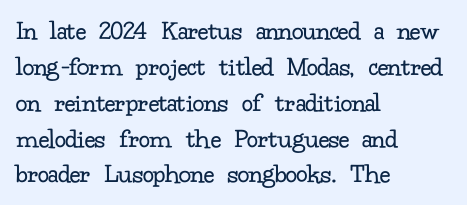
{"serif": "yes", "italic": "no", "bold": "no", "weight": "regular", "width": "normal", "stroke_contrast": "low", "x_height": "small", "monospaced": "no", "underline": "no", "align": "left", "line_spacing": "normal", "line_spacing_ratio": 1.28, "letter_spacing": "normal", "letter_spacing_em": 0.0, "glyph_px": 28}
